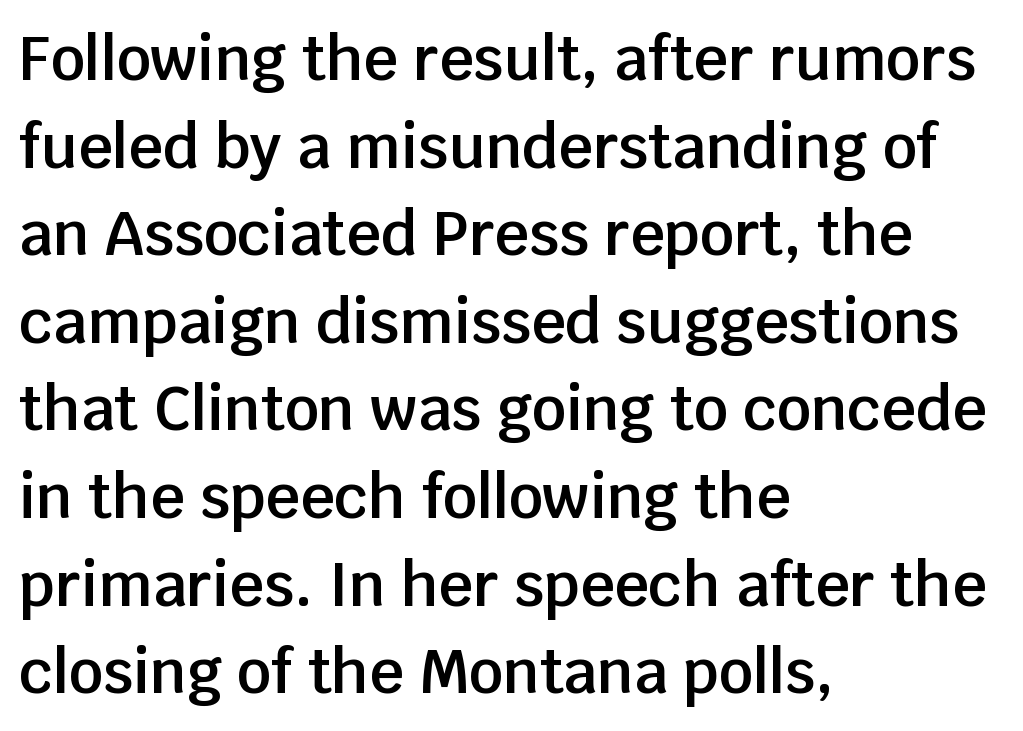
The image shows 60 px semibold sans-serif type, upright; set left-aligned, normal line spacing (1.46x), normal letter spacing, not underlined; low stroke contrast and a large x-height.
